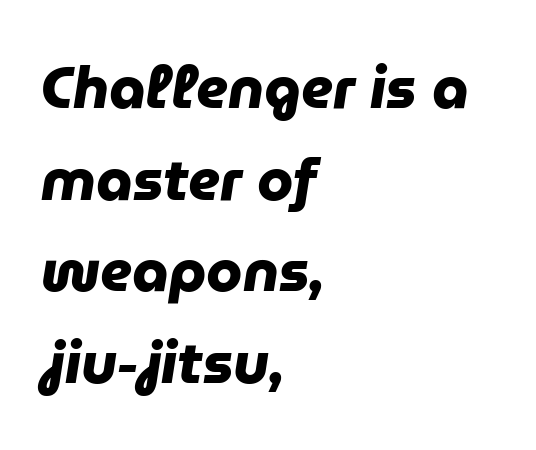
Check the space under the baseline: it is left empty. These words are printed bold, with thick strokes throughout. The face used here is a sans, in the tradition of grotesques and geometrics. Evenly set lines give the paragraph a standard silhouette. Layout note: lines flush left.
